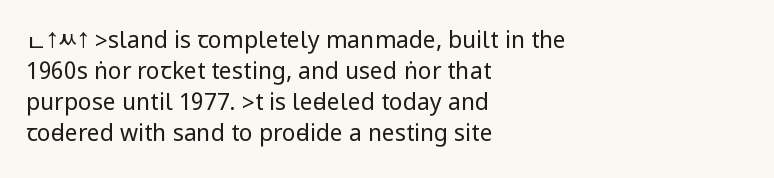
Posture: upright roman. The ragged edge is on the right, which tells us the setting is flush left. Reading down the column, the eye jumps a familiar distance to each next line. The specimen omits any rule beneath the text block's lines. The face looks like a standard text weight, possibly lighter.
